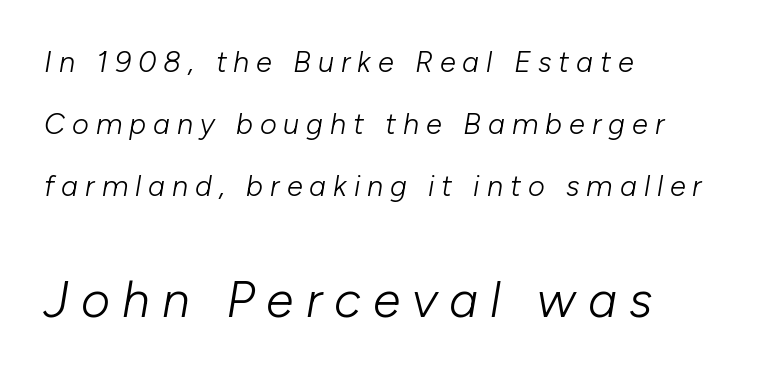
Q: Is the text bold? A: No.
Q: Is the text italic (slanted)? A: Yes, it leans right by about 10 degrees.
Q: Is the text underlined? A: No.
Q: How is the paragraph aligned? A: Left-aligned.
Q: Is the spacing between letters normal or unusually wide? A: Unusually wide.
Q: Is the spacing between lines tight, normal or loose? A: Loose.
Q: Which block of text is set in a larger size, the first (top) or the second (bottom)? A: The second (bottom) one.
Q: Width (condensed, normal, or wide)? A: Normal.
Q: Stroke contrast? A: Low.
Q: x-height? A: Medium.
Q: Monospaced? A: No.
